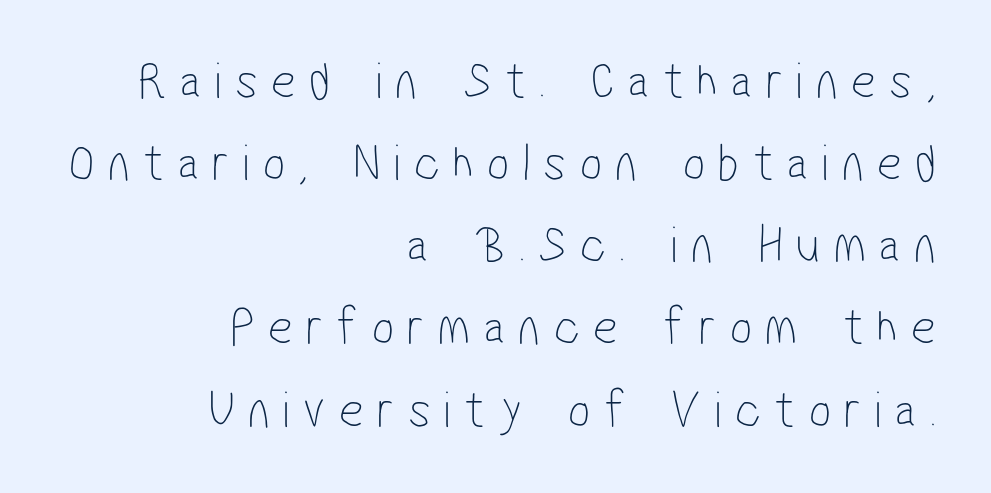
The image shows 53 px thin, condensed sans-serif type; set right-aligned, normal line spacing (1.55x), unusually wide letter spacing (+0.25 em), not underlined; low stroke contrast and a medium x-height.
